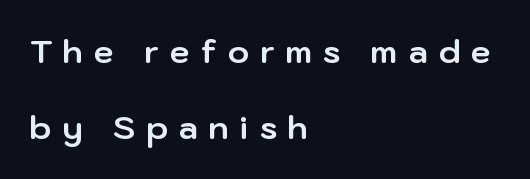
Look at the tracking — it's clearly loosened, letters drifting apart. The lettering stays uniformly vertical, giving the passage a roman look. Character widths vary here, with narrow letters taking less room than wide ones. Are there feet on the stems? There aren't — it's a sans. The words here are not underlined. Chunky letters — that's bold for sure.
